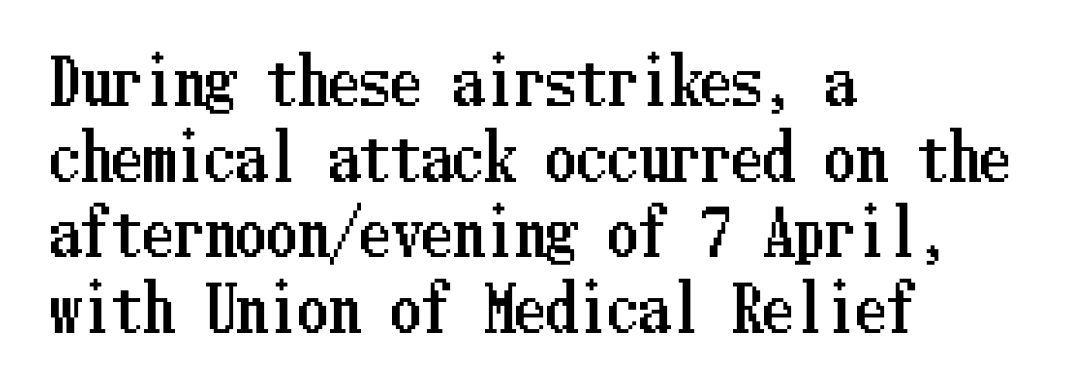
Q: Is the text italic (slanted)? A: No, it is upright.
Q: Is the text underlined? A: No.
Q: How is the paragraph aligned? A: Left-aligned.
Q: Is the spacing between letters normal or unusually wide? A: Normal.
Q: Width (condensed, normal, or wide)? A: Condensed.
Q: Stroke contrast? A: Low.
Q: x-height? A: Medium.
